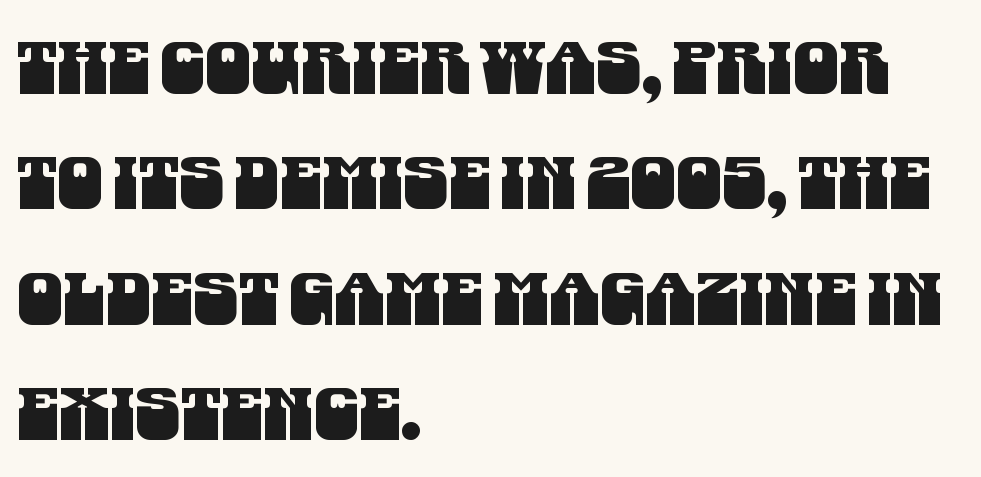
Nothing unusual about the tracking: characters are spaced as the font intends. Visually the block forms a straight wall on the left and a jagged coastline on the right. Check the space under the baseline: it is left empty. Character widths vary here, with narrow letters taking less room than wide ones. Regarding serifs, this sample does without them. The rendering uses a moderate line-height, typical for paragraphs.
